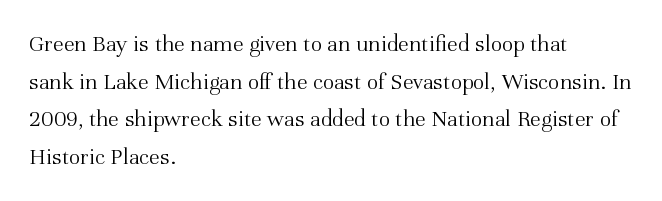
Q: Is the text bold? A: No.
Q: Is the text italic (slanted)? A: No, it is upright.
Q: Is the text underlined? A: No.
Q: How is the paragraph aligned? A: Left-aligned.
Q: Is the spacing between letters normal or unusually wide? A: Normal.
Q: Is the spacing between lines tight, normal or loose? A: Normal.
